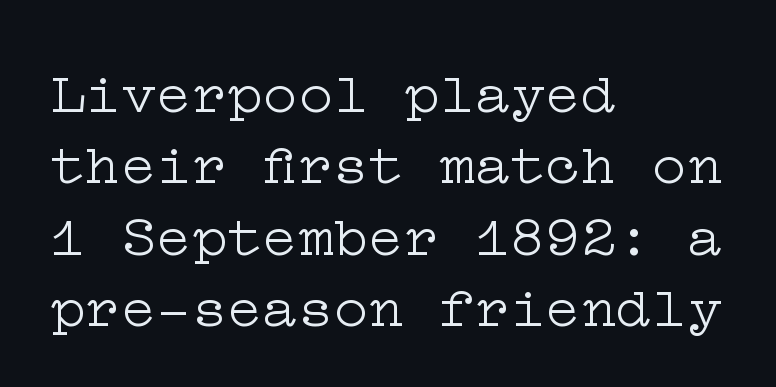
The image shows 59 px light, wide serif type, upright; set left-aligned, line spacing 1.21x, normal letter spacing, not underlined; low stroke contrast and a medium x-height.
